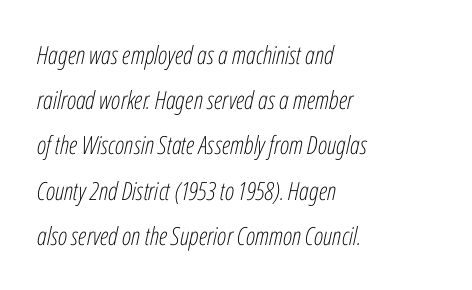
The letters sit at their default tracking, neither squeezed nor spread. These lines stack with their left ends in a neat column. A light-to-regular cut is what we see here. When letters slant like this, we call the style italic.
